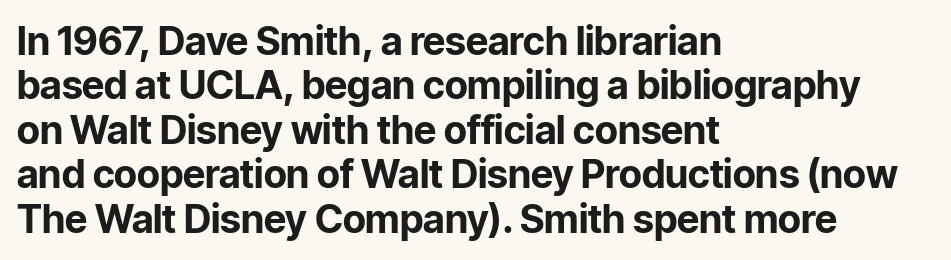
{"serif": "no", "italic": "no", "bold": "yes", "weight": "bold", "width": "normal", "stroke_contrast": "low", "x_height": "medium", "monospaced": "no", "underline": "no", "align": "left", "line_spacing": "tight", "line_spacing_ratio": 1.14, "letter_spacing": "normal", "letter_spacing_em": 0.0, "glyph_px": 39}
